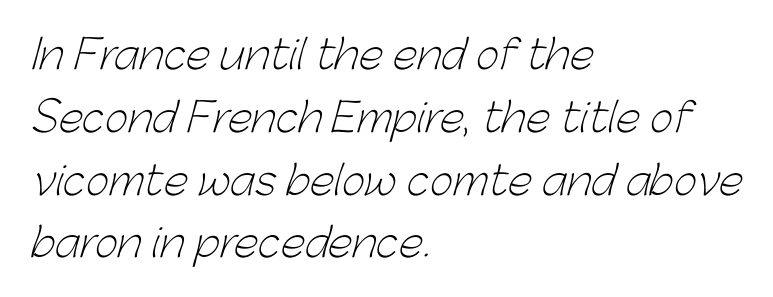
The image shows 40 px light sans-serif type; set left-aligned, normal line spacing (1.57x), normal letter spacing, not underlined; low stroke contrast and a medium x-height.
